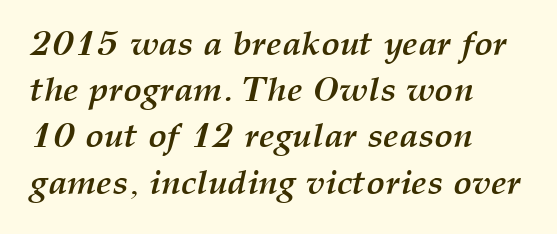
The image shows 35 px semibold type, italic (leaning right); set left-aligned, normal line spacing (1.32x), normal letter spacing, not underlined; medium stroke contrast and a medium x-height.
